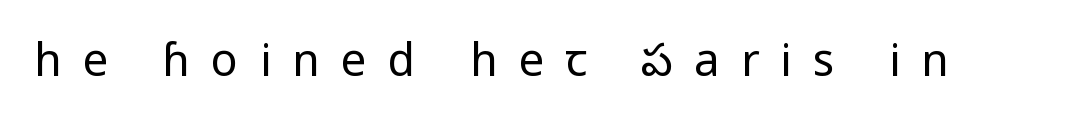
The image shows 45 px regular-weight, condensed sans-serif type, upright; set unusually wide letter spacing (+0.47 em), not underlined; low stroke contrast and a large x-height.
